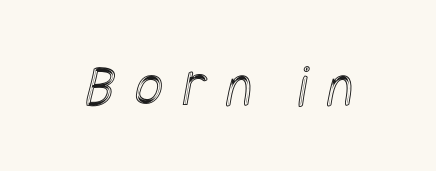
The image shows 62 px condensed type; set unusually wide letter spacing (+0.31 em), not underlined; a large x-height.
